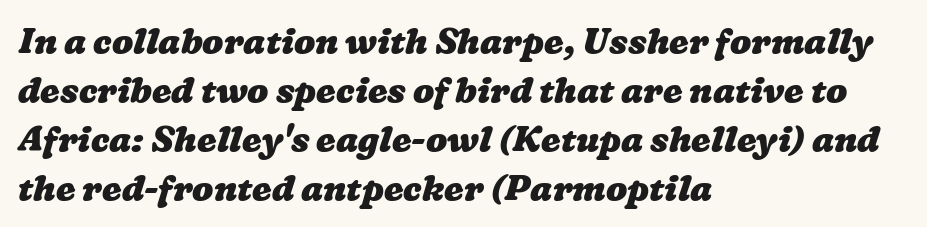
Q: Is the text bold? A: Yes.
Q: Is the text underlined? A: No.
Q: How is the paragraph aligned? A: Left-aligned.
Q: Is the spacing between letters normal or unusually wide? A: Normal.
Q: Is the spacing between lines tight, normal or loose? A: Normal.
Q: Width (condensed, normal, or wide)? A: Wide.
Q: Stroke contrast? A: Low.
Q: x-height? A: Medium.
Q: Monospaced? A: No.
